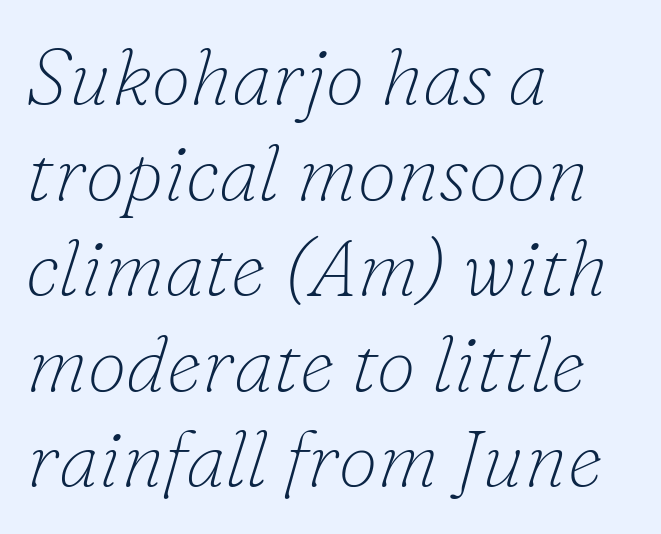
{"serif": "yes", "italic": "yes", "lean": "right", "slant_degrees": 16, "bold": "no", "weight": "thin", "width": "normal", "stroke_contrast": "low", "x_height": "small", "monospaced": "no", "underline": "no", "align": "left", "line_spacing_ratio": 1.21, "letter_spacing": "normal", "letter_spacing_em": 0.0, "glyph_px": 79}
